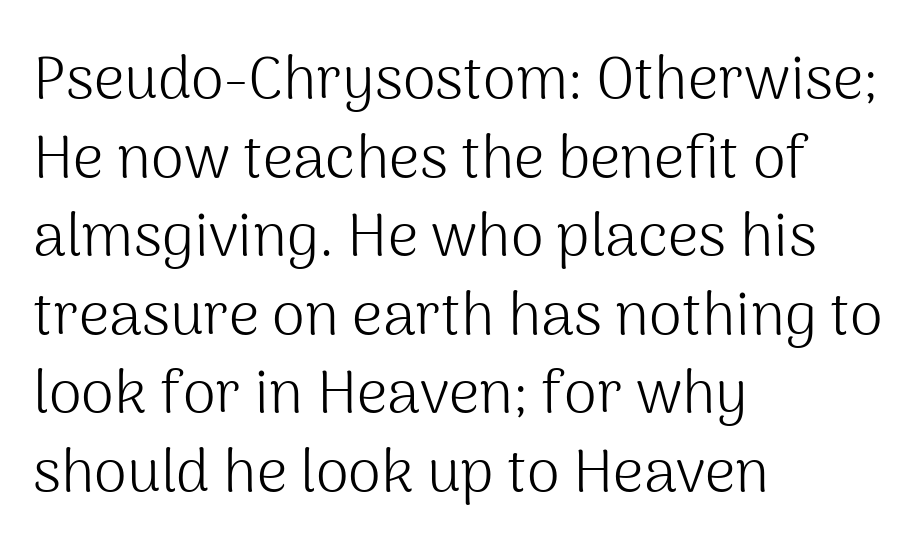
{"serif": "no", "italic": "no", "bold": "no", "weight": "light", "width": "normal", "stroke_contrast": "medium", "x_height": "medium", "monospaced": "no", "underline": "no", "align": "left", "line_spacing": "normal", "line_spacing_ratio": 1.31, "letter_spacing": "normal", "letter_spacing_em": 0.0, "glyph_px": 60}
